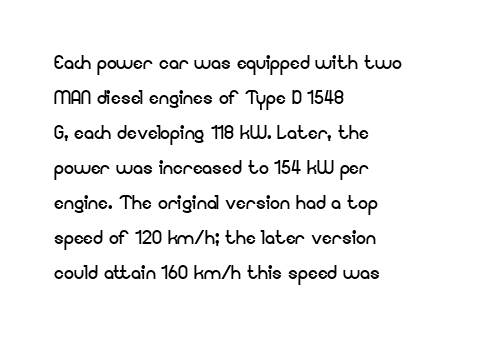
{"italic": "no", "bold": "no", "underline": "no", "align": "left", "line_spacing": "normal", "line_spacing_ratio": 1.4, "letter_spacing": "normal", "letter_spacing_em": 0.0, "glyph_px": 25}
